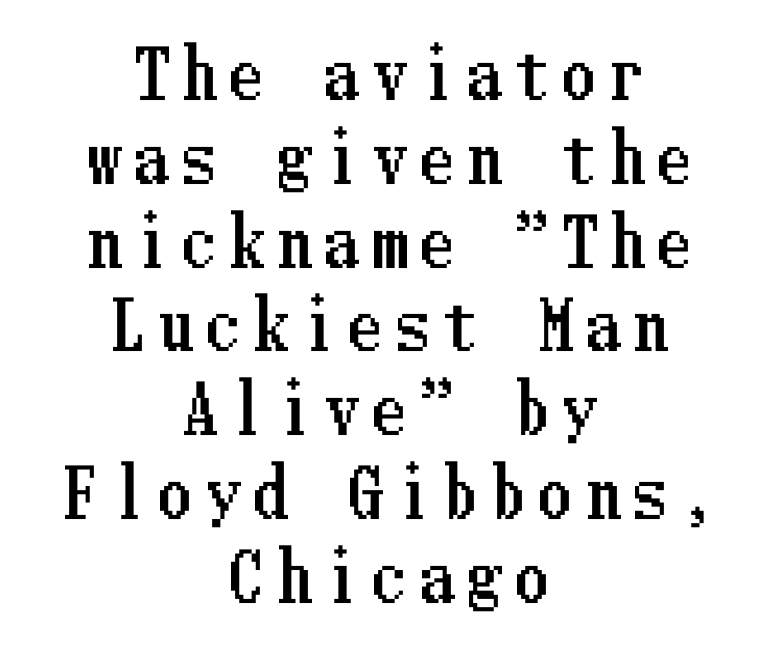
Quick note: underline off. Tall strokes in this sample are plumb rather than angled. Honestly, the letter spacing is so wide it's the main thing you notice. Notice how descenders clear the ascenders below comfortably — that's standard leading. Compared with a flush-left layout, this one balances lines on the center instead.
